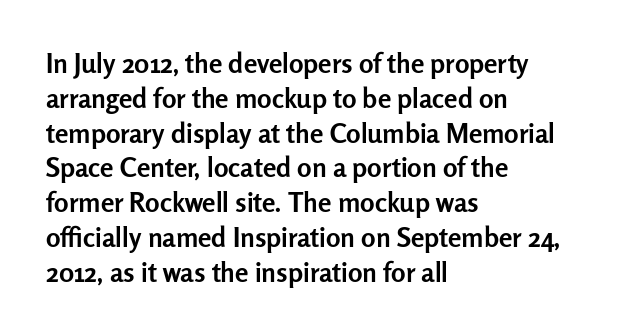
Q: Is the text bold? A: Yes.
Q: Is the text italic (slanted)? A: No, it is upright.
Q: Is the text underlined? A: No.
Q: How is the paragraph aligned? A: Left-aligned.
Q: Is the spacing between letters normal or unusually wide? A: Normal.
Q: Is the spacing between lines tight, normal or loose? A: Normal.
